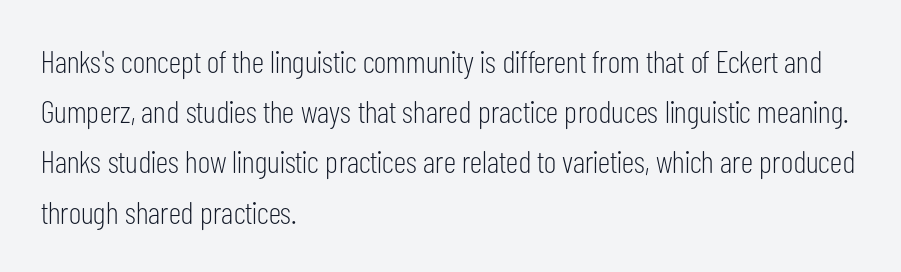
The lettering holds an erect, upright posture throughout. No extra tracking has been applied to these lines. The passage shown stacks its lines at a standard gap. The letters advance in unequal steps, a hallmark of proportional type. The specimen omits any rule beneath the text block's lines.
